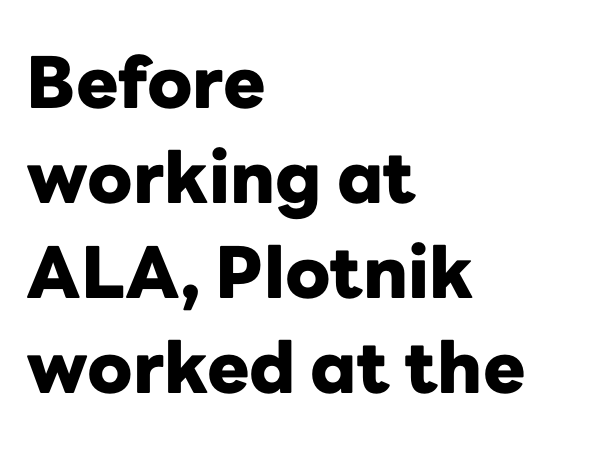
{"serif": "no", "italic": "no", "bold": "yes", "weight": "heavy", "width": "normal", "stroke_contrast": "low", "x_height": "medium", "monospaced": "no", "underline": "no", "align": "left", "line_spacing": "normal", "line_spacing_ratio": 1.34, "letter_spacing": "normal", "letter_spacing_em": 0.0, "glyph_px": 71}
